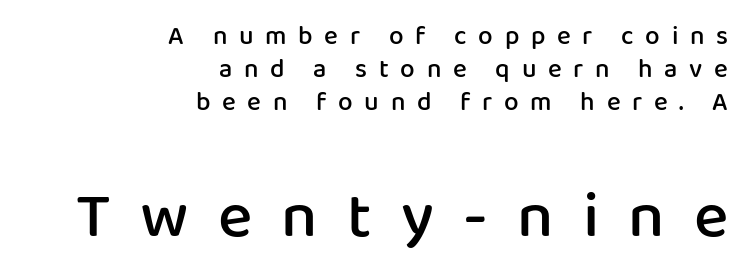
Observe the absence of serifs on each vertical stroke in this sample. Notice the strokes are somewhat thickened but not fully heavy: this is a semibold. The designer left line spacing at the default. The letters stand upright; this is a roman face.
